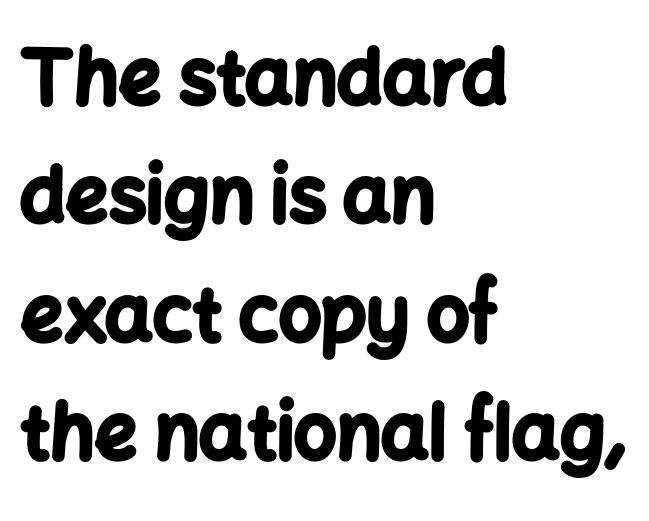
Q: Is the text bold? A: Yes.
Q: Is the text italic (slanted)? A: No, it is upright.
Q: Is the typeface a serif or a sans-serif typeface? A: Sans-serif.
Q: Is the text underlined? A: No.
Q: How is the paragraph aligned? A: Left-aligned.
Q: Is the spacing between letters normal or unusually wide? A: Normal.
Q: Is the spacing between lines tight, normal or loose? A: Normal.
Q: Width (condensed, normal, or wide)? A: Normal.
Q: Stroke contrast? A: Low.
Q: x-height? A: Medium.
Q: Monospaced? A: No.
